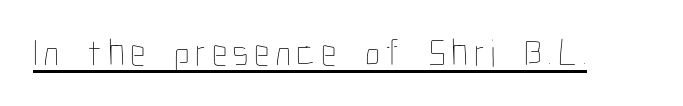
You could not count columns in this text — the font is proportionally spaced. Every word sits above its own underline. Counters stay open thanks to moderate or lighter strokes. Designer's note — italics off, roman on.
